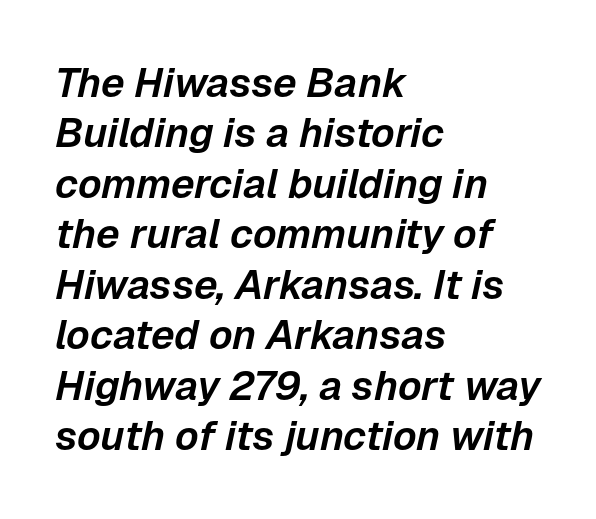
Horizontal alignment here is leftward, the default for most running prose. Beneath every word, the page is bare. Letter spacing: default. A typesetter would call this proportional, since set widths differ per character. This sample uses an oblique cut, with every glyph tilted off the vertical.
